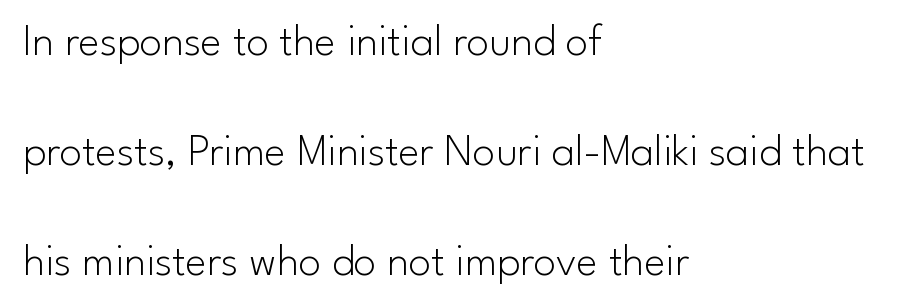
Q: Is the text bold? A: No.
Q: Is the text italic (slanted)? A: No, it is upright.
Q: Is the typeface a serif or a sans-serif typeface? A: Sans-serif.
Q: Is the text underlined? A: No.
Q: How is the paragraph aligned? A: Left-aligned.
Q: Is the spacing between letters normal or unusually wide? A: Normal.
Q: Is the spacing between lines tight, normal or loose? A: Loose.
Q: Width (condensed, normal, or wide)? A: Normal.
Q: Stroke contrast? A: Low.
Q: x-height? A: Small.
Q: Monospaced? A: No.
